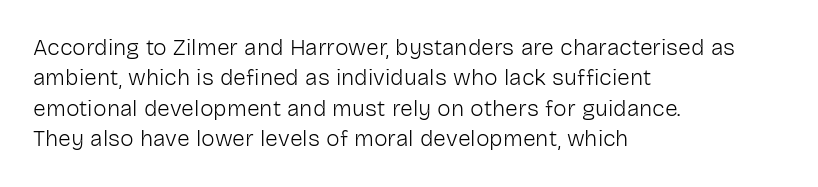
The image shows 23 px text type, upright; set left-aligned, normal line spacing (1.32x), normal letter spacing, not underlined.
